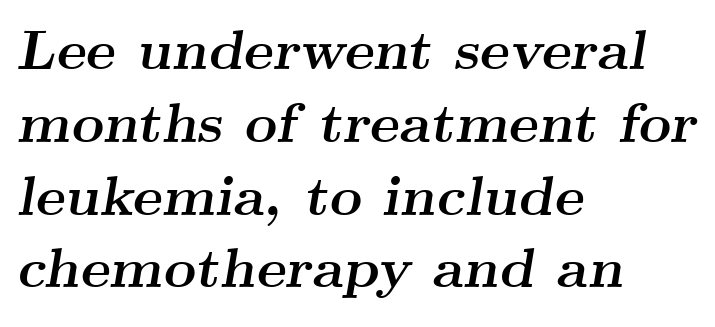
Q: Is the text bold? A: Yes.
Q: Is the text italic (slanted)? A: Yes, it leans right by about 9 degrees.
Q: Is the typeface a serif or a sans-serif typeface? A: Serif.
Q: Is the text underlined? A: No.
Q: How is the paragraph aligned? A: Left-aligned.
Q: Is the spacing between letters normal or unusually wide? A: Normal.
Q: Is the spacing between lines tight, normal or loose? A: Normal.
Q: Width (condensed, normal, or wide)? A: Wide.
Q: Stroke contrast? A: Medium.
Q: x-height? A: Small.
Q: Monospaced? A: No.
